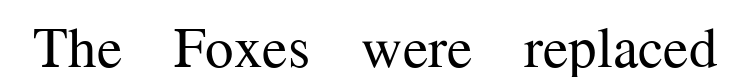
Lines of text with bare space underneath. Note the varied advance widths — an 'i' is clearly narrower than an 'm'. Examine the stroke ends and you'll spot serifs. Posture: vertical. Between one letter and the next there's only the usual sliver of space.
